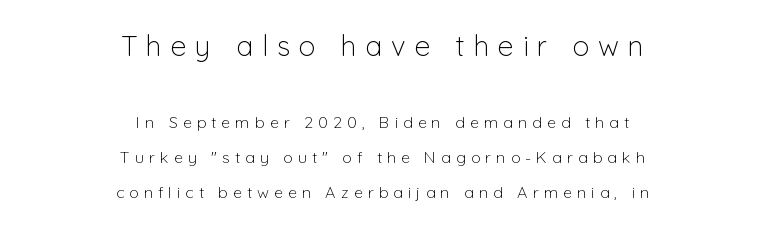
The image shows 28 px light sans-serif type, upright; set centered, loose line spacing (2.2x), unusually wide letter spacing (+0.32 em), not underlined; the first (top) block is 1.75x larger; low stroke contrast and a medium x-height.
